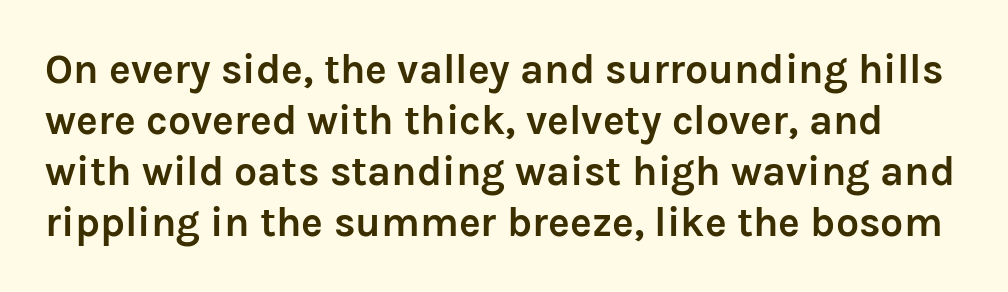
Lines of text with bare space underneath. Nothing sits at the stroke ends, so this counts as sans-serif. This is roman type, the default non-slanted kind. The passage shown is emphatically bold.
